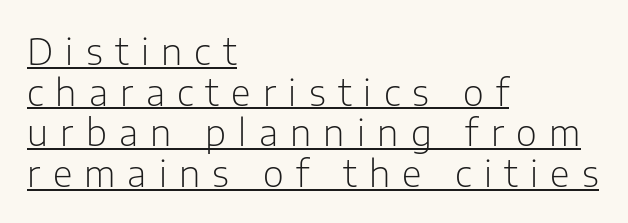
The image shows 36 px light sans-serif type, upright; set left-aligned, tight line spacing (1.13x), unusually wide letter spacing (+0.34 em), underlined; low stroke contrast and a medium x-height.
